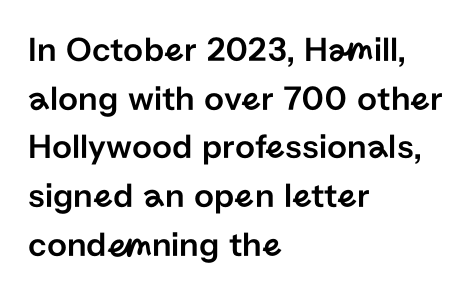
{"serif": "no", "italic": "no", "width": "normal", "stroke_contrast": "low", "x_height": "medium", "monospaced": "no", "underline": "no", "align": "left", "line_spacing": "normal", "line_spacing_ratio": 1.39, "letter_spacing": "normal", "letter_spacing_em": 0.0, "glyph_px": 35}
